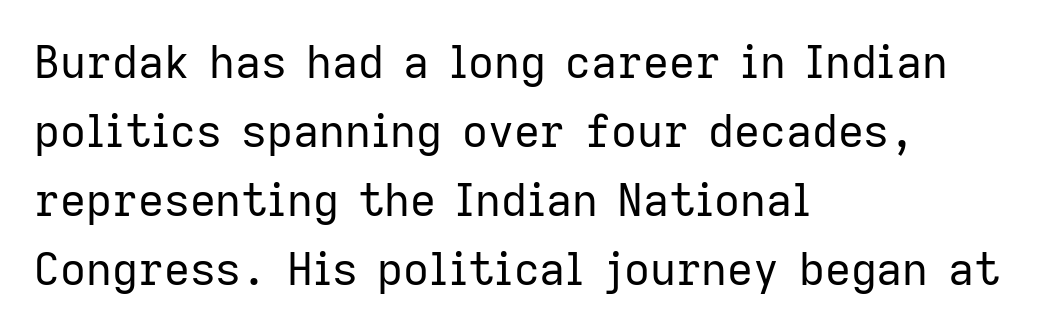
Type without underlining. These lines are rendered in a variable-pitch font. Reading down the column, the eye jumps a familiar distance to each next line. Caption: multi-line text, flush left, ragged right.
